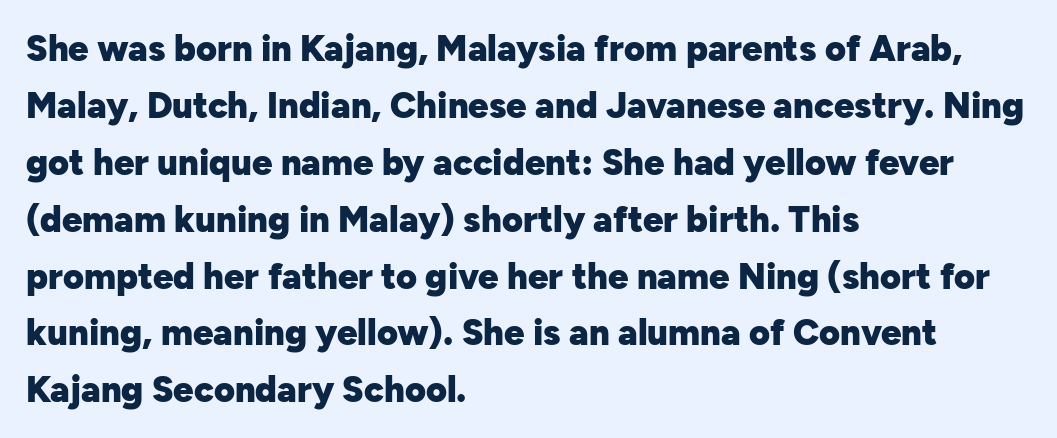
Q: Is the text bold? A: Yes.
Q: Is the text italic (slanted)? A: No, it is upright.
Q: Is the typeface a serif or a sans-serif typeface? A: Sans-serif.
Q: Is the text underlined? A: No.
Q: How is the paragraph aligned? A: Left-aligned.
Q: Is the spacing between letters normal or unusually wide? A: Normal.
Q: Is the spacing between lines tight, normal or loose? A: Normal.
Q: Width (condensed, normal, or wide)? A: Normal.
Q: Stroke contrast? A: Low.
Q: x-height? A: Medium.
Q: Monospaced? A: No.
